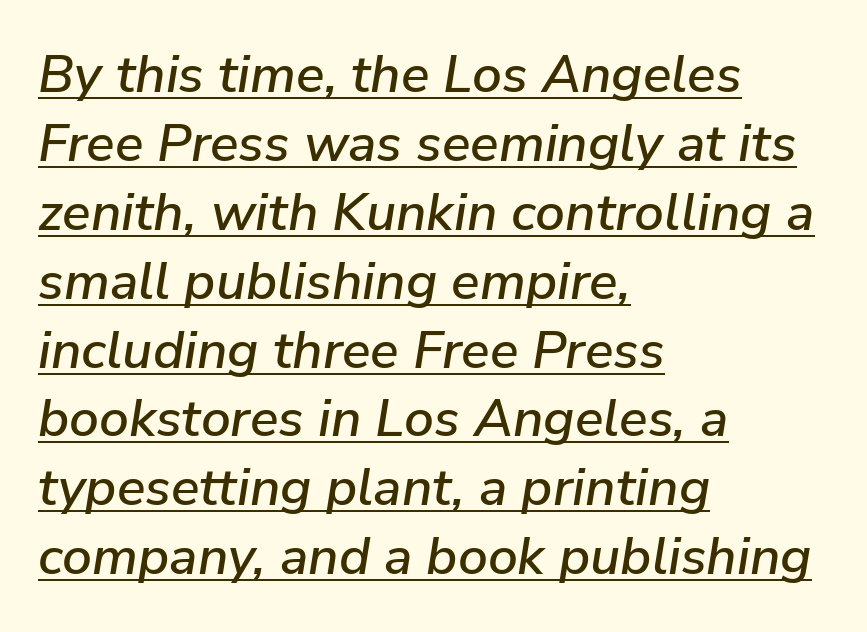
The image shows 53 px text type, italic (leaning right); set left-aligned, normal line spacing (1.3x), normal letter spacing, underlined; low stroke contrast and a medium x-height.
